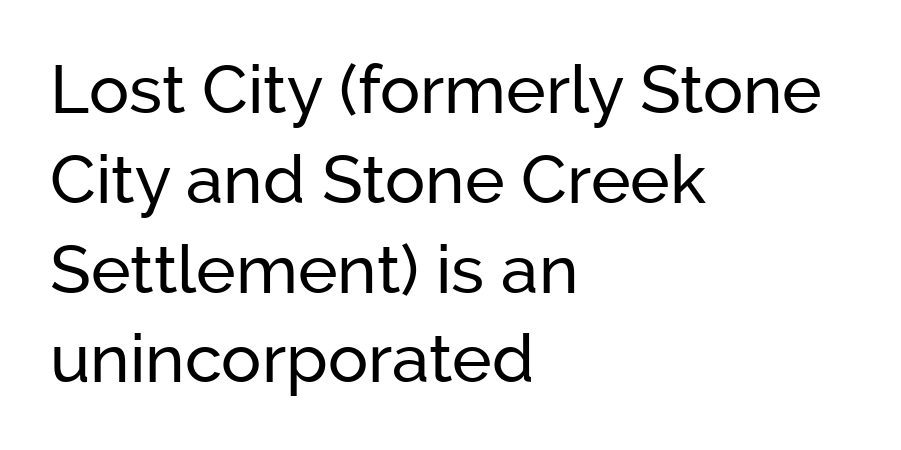
{"serif": "no", "italic": "no", "width": "normal", "stroke_contrast": "low", "x_height": "medium", "monospaced": "no", "underline": "no", "align": "left", "line_spacing": "normal", "line_spacing_ratio": 1.34, "letter_spacing": "normal", "letter_spacing_em": 0.0, "glyph_px": 67}
